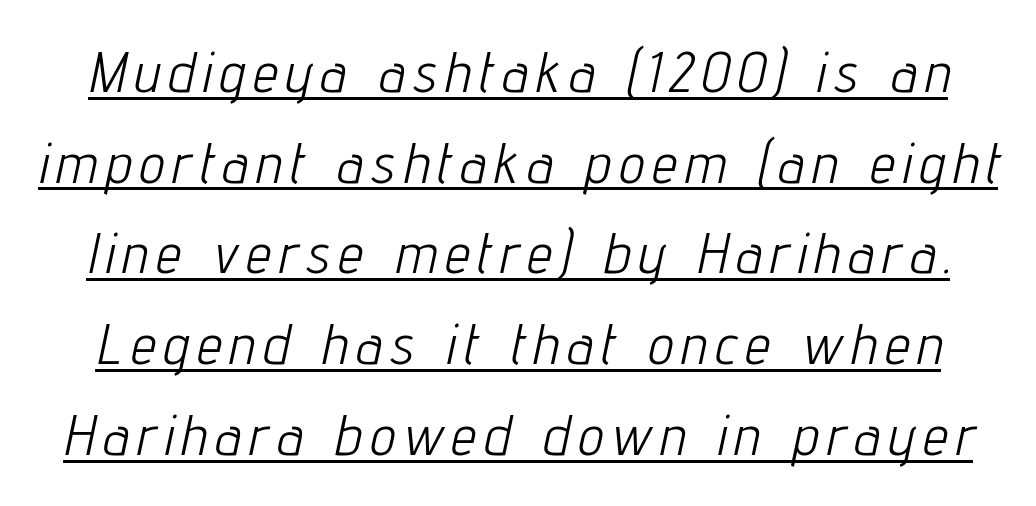
{"italic": "yes", "lean": "right", "slant_degrees": 12, "bold": "no", "weight": "light", "width": "condensed", "stroke_contrast": "low", "x_height": "medium", "monospaced": "no", "underline": "yes", "line_spacing": "normal", "line_spacing_ratio": 1.62, "glyph_px": 56}
